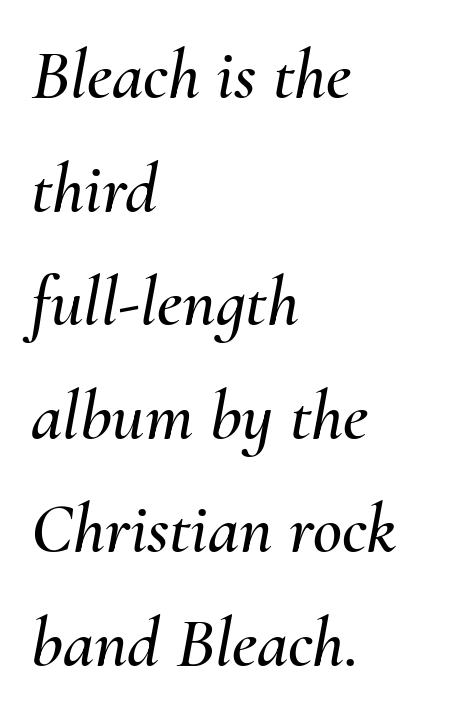
Q: Is the text italic (slanted)? A: Yes, it leans right by about 10 degrees.
Q: Is the text underlined? A: No.
Q: How is the paragraph aligned? A: Left-aligned.
Q: Is the spacing between letters normal or unusually wide? A: Normal.
Q: Is the spacing between lines tight, normal or loose? A: Normal.
Q: Width (condensed, normal, or wide)? A: Normal.
Q: Stroke contrast? A: Medium.
Q: x-height? A: Small.
Q: Monospaced? A: No.
